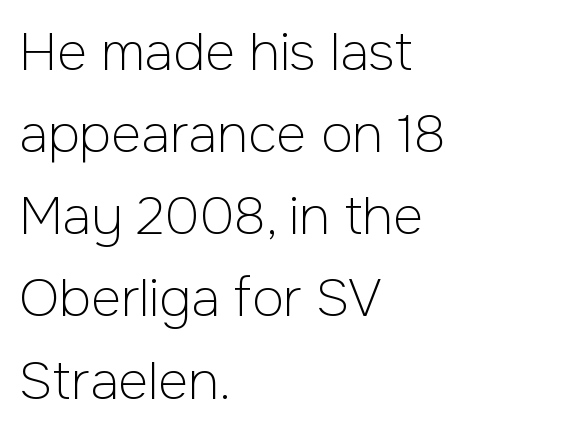
The image shows 52 px light sans-serif type, upright; set left-aligned, normal line spacing (1.58x), normal letter spacing, not underlined; low stroke contrast and a medium x-height.
